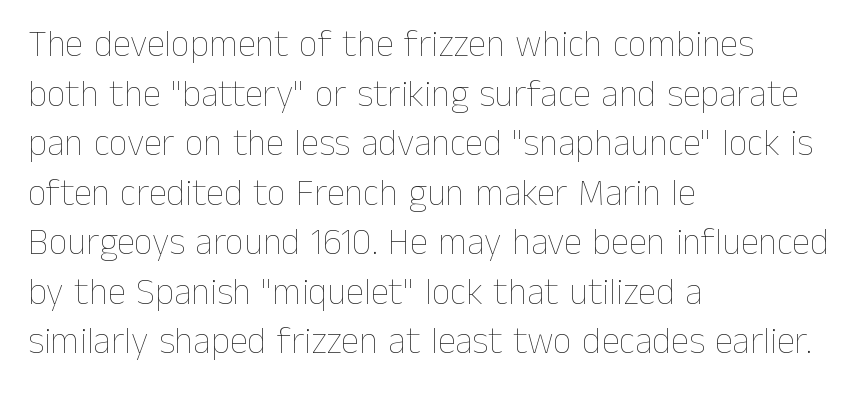
Q: Is the text bold? A: No.
Q: Is the text italic (slanted)? A: No, it is upright.
Q: Is the text underlined? A: No.
Q: How is the paragraph aligned? A: Left-aligned.
Q: Is the spacing between letters normal or unusually wide? A: Normal.
Q: Is the spacing between lines tight, normal or loose? A: Normal.
Q: Width (condensed, normal, or wide)? A: Normal.
Q: Stroke contrast? A: Low.
Q: x-height? A: Medium.
Q: Monospaced? A: No.
